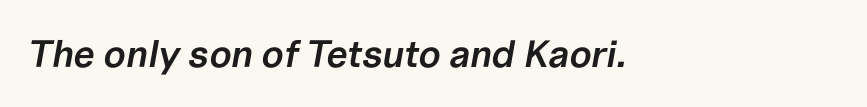
These lines are rendered in a variable-pitch font. Observe the ordinary spacing: letters are neighbours, not strangers. Any mark beneath the type? The region is blank. In terms of posture, this sample is oblique. Notice how the passage keeps a crisp vertical edge on the left only. Its strokes are somewhat broadened, the hallmark of semibold type.
